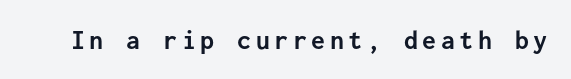
The image shows 28 px semibold sans-serif type, upright, monospaced; set not underlined; low stroke contrast and a medium x-height.
